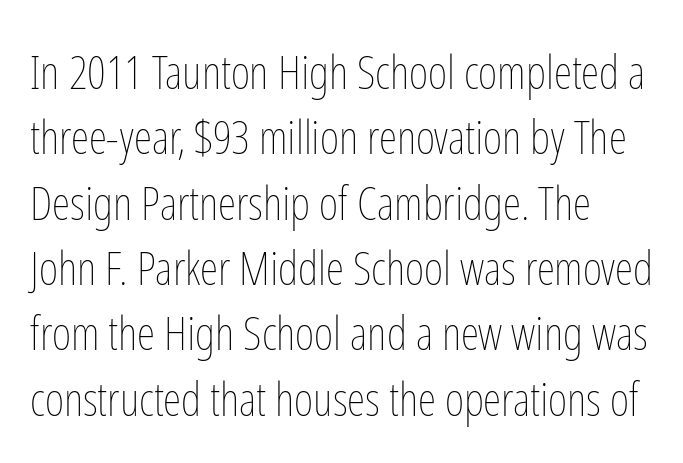
Q: Is the text bold? A: No.
Q: Is the text italic (slanted)? A: No, it is upright.
Q: Is the text underlined? A: No.
Q: Is the spacing between letters normal or unusually wide? A: Normal.
Q: Is the spacing between lines tight, normal or loose? A: Normal.
Q: Width (condensed, normal, or wide)? A: Condensed.
Q: Stroke contrast? A: Low.
Q: x-height? A: Medium.
Q: Monospaced? A: No.
